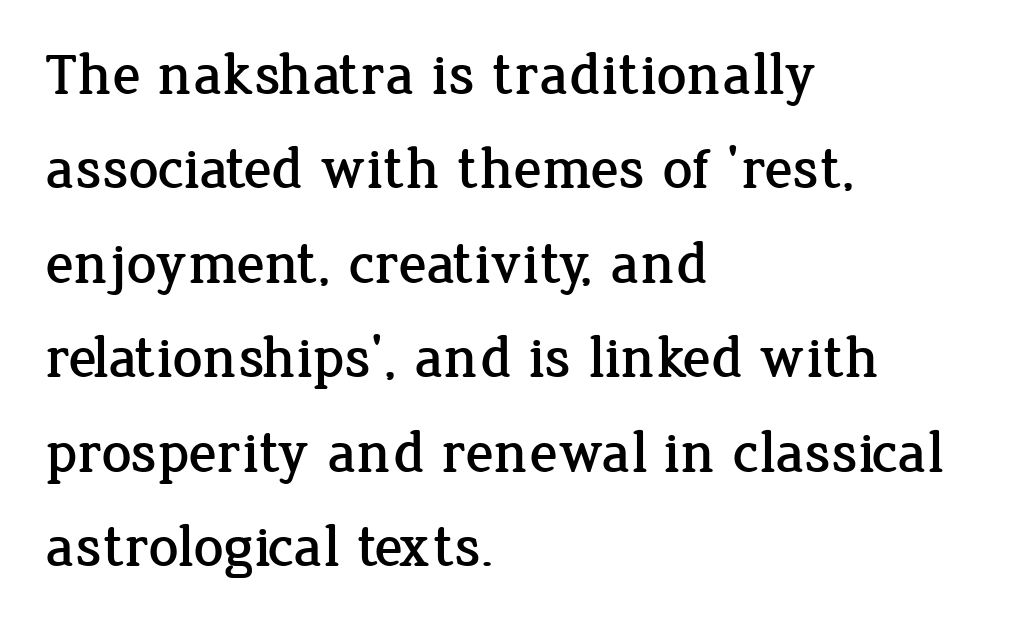
{"serif": "yes", "italic": "no", "width": "normal", "stroke_contrast": "low", "x_height": "medium", "monospaced": "no", "underline": "no", "align": "left", "line_spacing": "normal", "line_spacing_ratio": 1.6, "letter_spacing": "normal", "letter_spacing_em": 0.0, "glyph_px": 59}
